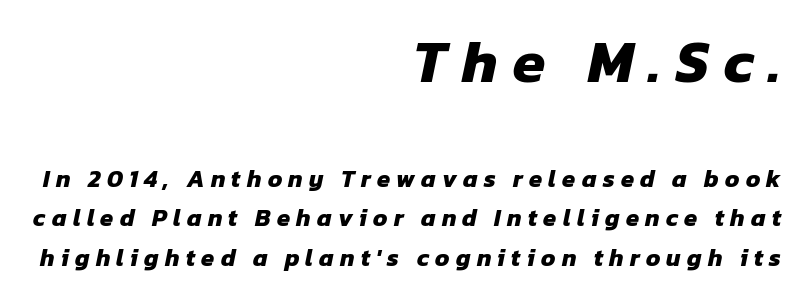
The image shows 59 px heavy sans-serif type; set right-aligned, normal line spacing (1.63x), unusually wide letter spacing (+0.26 em), not underlined; the first (top) block is 2.46x larger; low stroke contrast and a medium x-height.
